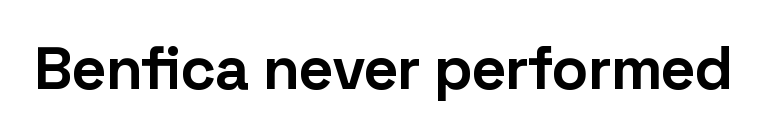
This sample uses plain, unmodified letter spacing. Bold? Absolutely — the strokes are thick and heavy. Note: no serifs on the glyphs. The type sits square on the baseline with zero lean. Plain, unruled lines of type.
